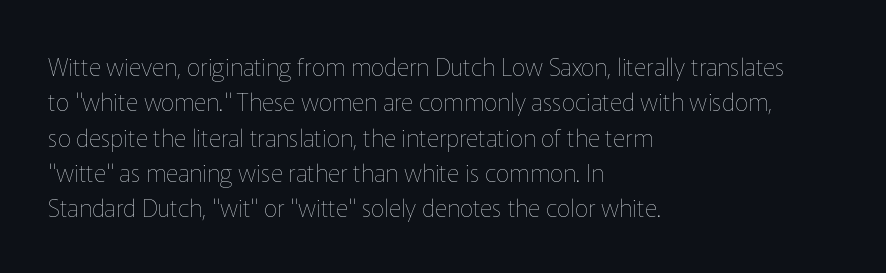
The image shows 24 px text type, upright; set left-aligned, normal line spacing (1.47x), normal letter spacing, not underlined.
